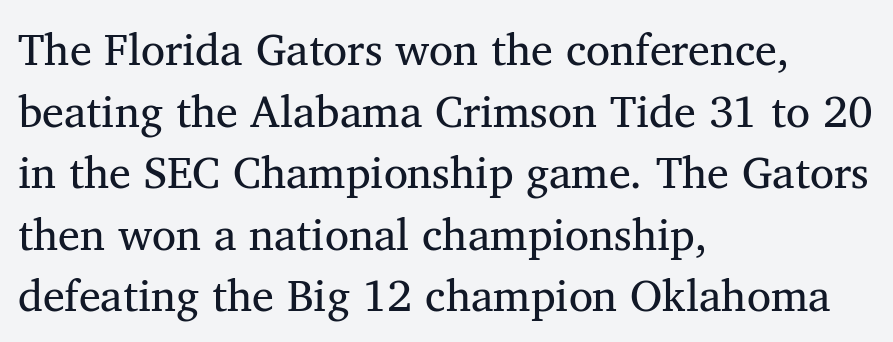
Reading down the block, your eye returns to a fixed left position each line. Font category for this specimen: serif. The letters stand upright; this is a roman face. Leading: standard. Short note: letters normally spaced. The passage shown is typed in a proportional face where columns would drift.
